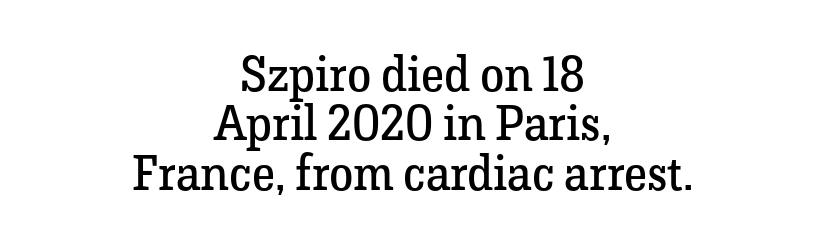
The image shows 49 px regular-weight serif type, upright; set centered, tight line spacing (1.01x), normal letter spacing, not underlined; low stroke contrast and a medium x-height.
